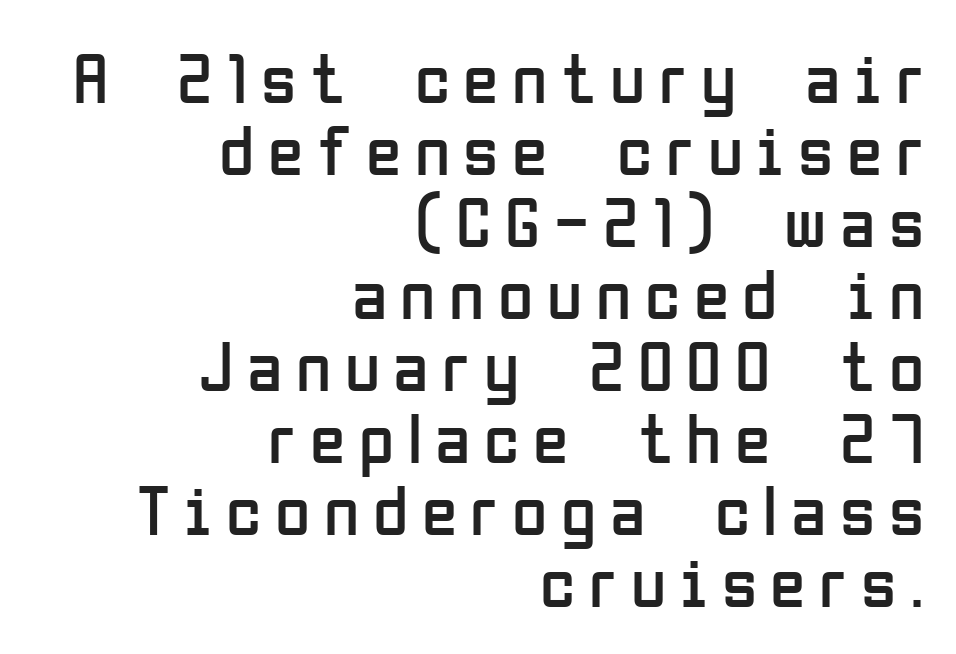
Q: Is the text bold? A: No.
Q: Is the text italic (slanted)? A: No, it is upright.
Q: Is the typeface a serif or a sans-serif typeface? A: Sans-serif.
Q: Is the text underlined? A: No.
Q: How is the paragraph aligned? A: Right-aligned.
Q: Is the spacing between lines tight, normal or loose? A: Tight.
Q: Width (condensed, normal, or wide)? A: Condensed.
Q: Stroke contrast? A: Low.
Q: x-height? A: Medium.
Q: Monospaced? A: No.
